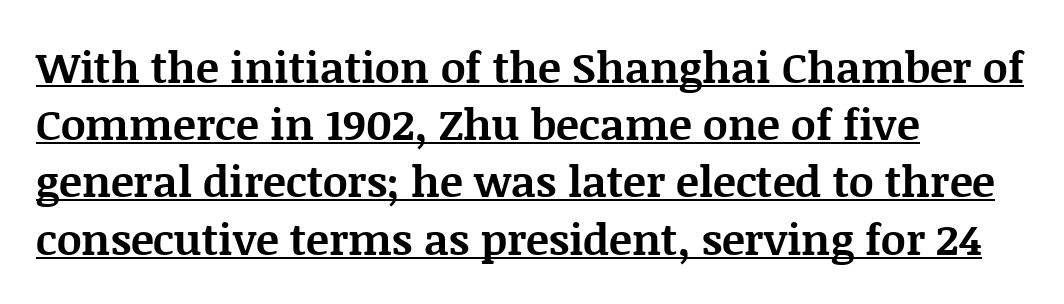
The image shows 43 px bold serif type, upright; set left-aligned, normal line spacing (1.33x), normal letter spacing, underlined; medium stroke contrast and a large x-height.
